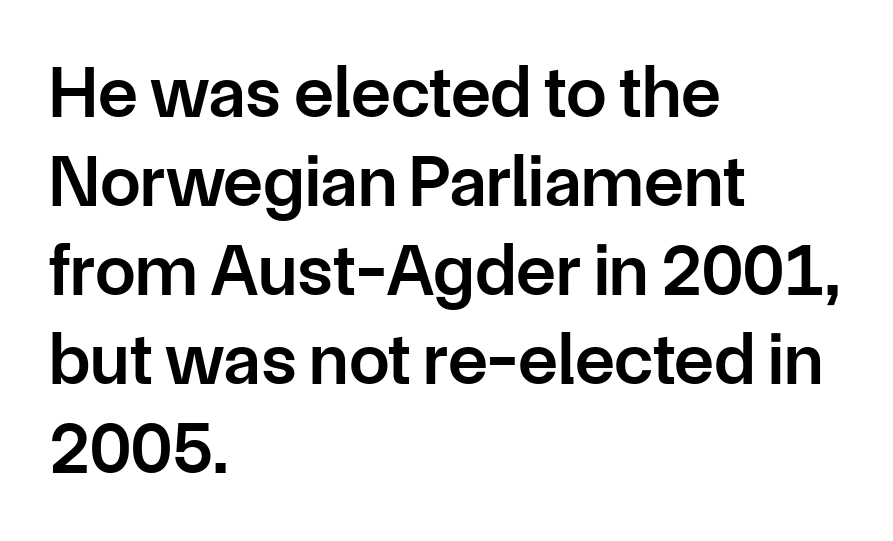
Q: Is the text bold? A: Semi-bold.
Q: Is the text italic (slanted)? A: No, it is upright.
Q: Is the typeface a serif or a sans-serif typeface? A: Sans-serif.
Q: Is the text underlined? A: No.
Q: How is the paragraph aligned? A: Left-aligned.
Q: Is the spacing between letters normal or unusually wide? A: Normal.
Q: Width (condensed, normal, or wide)? A: Normal.
Q: Stroke contrast? A: Low.
Q: x-height? A: Medium.
Q: Monospaced? A: No.
